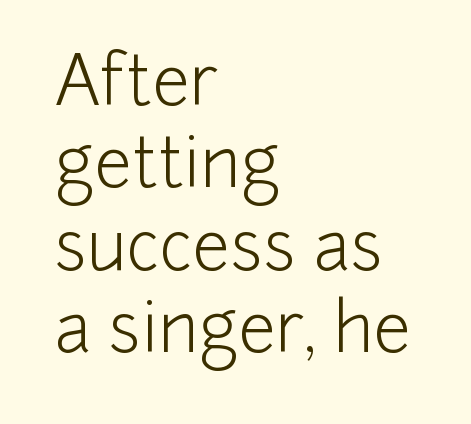
The image shows 67 px light sans-serif type, upright; set left-aligned, line spacing 1.23x, normal letter spacing, not underlined; low stroke contrast and a medium x-height.
